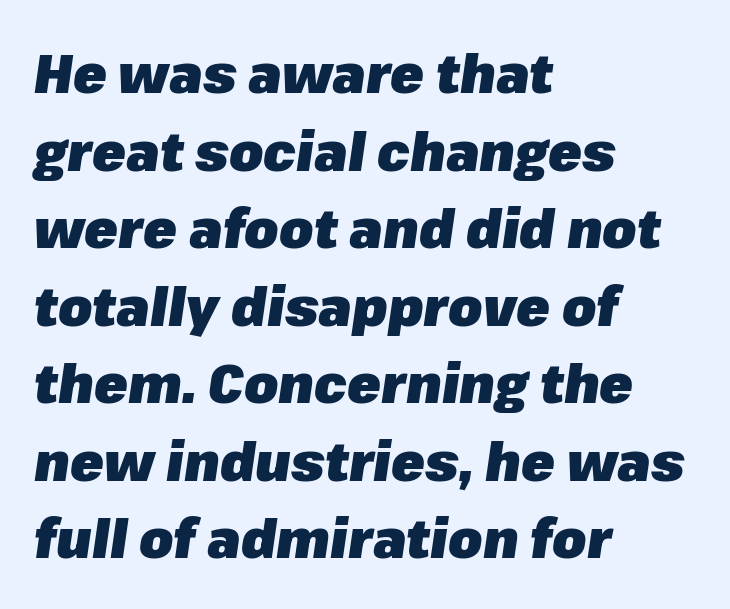
Q: Is the text bold? A: Yes.
Q: Is the text italic (slanted)? A: Yes, it leans right by about 8 degrees.
Q: Is the text underlined? A: No.
Q: How is the paragraph aligned? A: Left-aligned.
Q: Is the spacing between letters normal or unusually wide? A: Normal.
Q: Is the spacing between lines tight, normal or loose? A: Normal.
Q: Width (condensed, normal, or wide)? A: Normal.
Q: Stroke contrast? A: Low.
Q: x-height? A: Medium.
Q: Monospaced? A: No.
